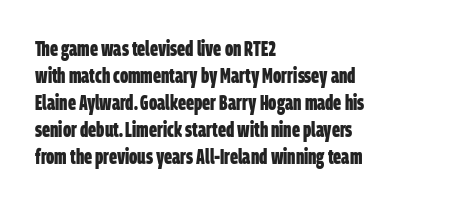
The face used here has the dense, thick strokes of a bold. Typeset ragged right — the left edge is the straight one. Compared with typical paragraphs, the rows here are spaced about the same. Standard letterfit; no display-style spreading of the glyphs. A bare baseline throughout the passage.
